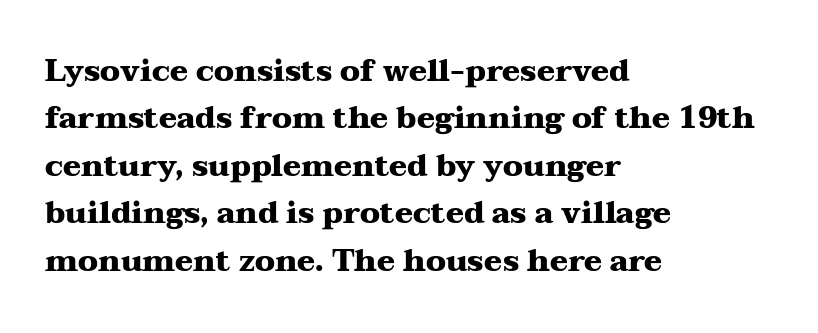
The image shows 30 px heavy, wide serif type, upright; set left-aligned, normal line spacing (1.58x), normal letter spacing, not underlined; medium stroke contrast and a medium x-height.
